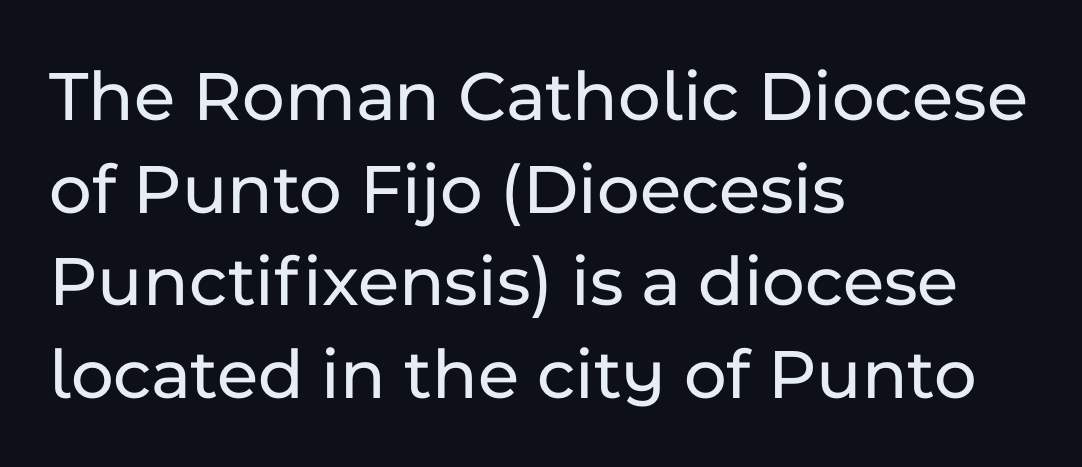
This rendering employs a face without finishing strokes, i.e., a sans-serif. The letters advance in unequal steps, a hallmark of proportional type. Caption: standard tracking, unaltered. The space beneath each line is pristine and unruled.
